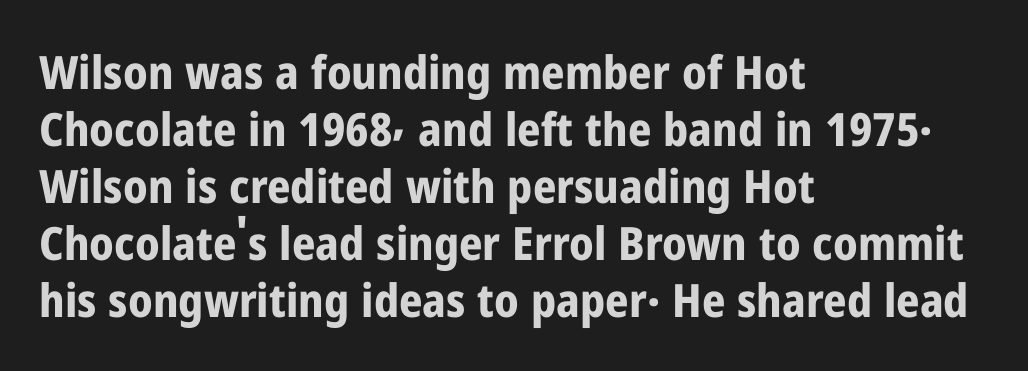
Posture: straight, roman, zero tilt. A classic flush-left, rag-right setting is used for this passage. The letterforms sit shoulder to shoulder at normal distance. Descenders are the only things crossing below the line. On the weight axis this lands at bold, roughly 700.
